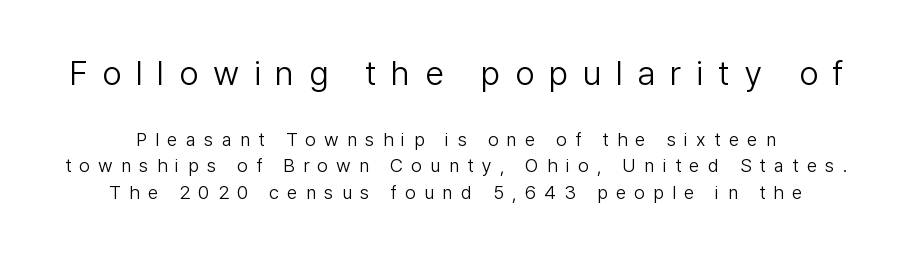
Q: Is the text bold? A: No.
Q: Is the text italic (slanted)? A: No, it is upright.
Q: Is the typeface a serif or a sans-serif typeface? A: Sans-serif.
Q: Is the text underlined? A: No.
Q: Is the spacing between letters normal or unusually wide? A: Unusually wide.
Q: Is the spacing between lines tight, normal or loose? A: Normal.
Q: Which block of text is set in a larger size, the first (top) or the second (bottom)? A: The first (top) one.
Q: Width (condensed, normal, or wide)? A: Normal.
Q: Stroke contrast? A: Low.
Q: x-height? A: Medium.
Q: Monospaced? A: No.
